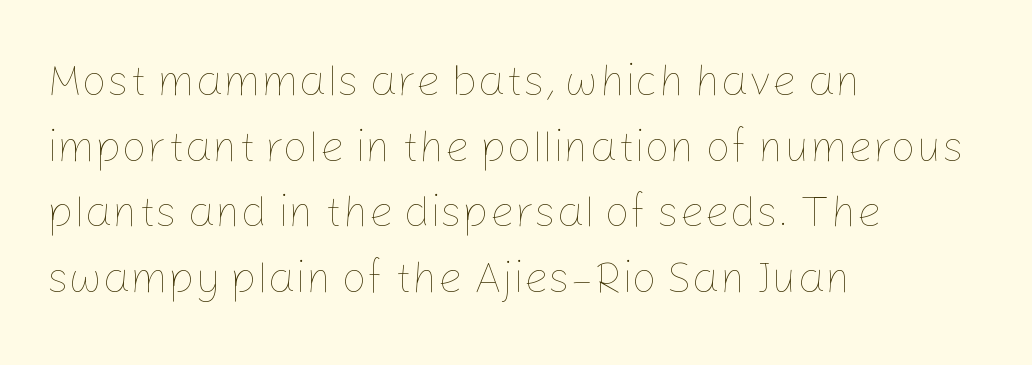
The image shows 44 px thin type, upright; set left-aligned, normal line spacing (1.49x), normal letter spacing, not underlined; low stroke contrast and a medium x-height.
